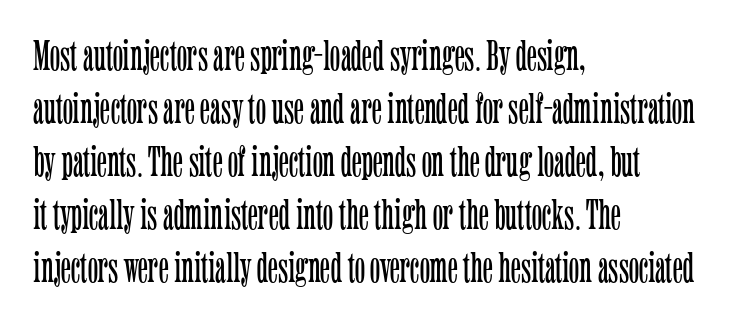
{"serif": "yes", "italic": "no", "bold": "no", "weight": "light", "width": "condensed", "stroke_contrast": "low", "x_height": "medium", "monospaced": "no", "underline": "no", "align": "left", "line_spacing_ratio": 1.23, "letter_spacing": "normal", "letter_spacing_em": 0.0, "glyph_px": 43}
